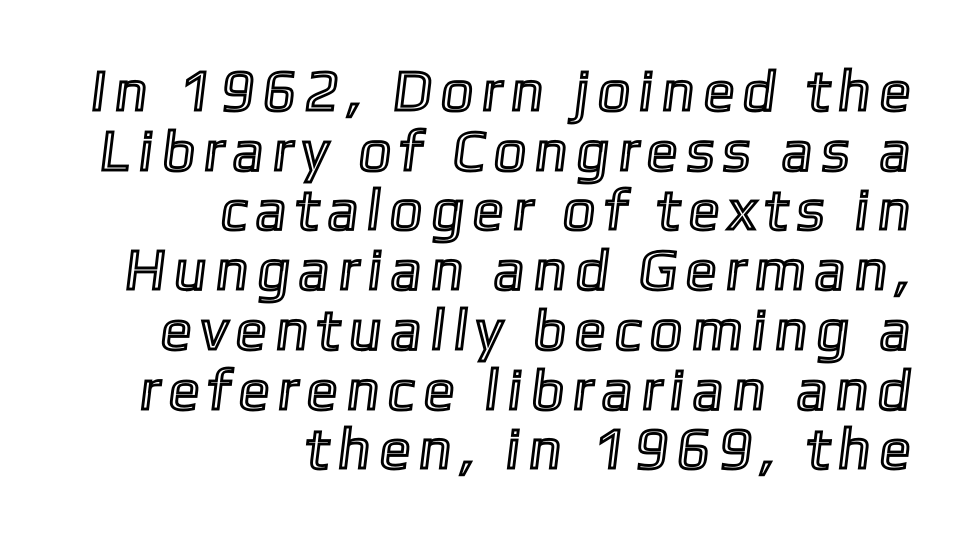
{"width": "condensed", "x_height": "medium", "monospaced": "no", "underline": "no", "align": "right", "line_spacing": "tight", "line_spacing_ratio": 1.03, "letter_spacing": "wide", "letter_spacing_em": 0.22, "glyph_px": 58}
